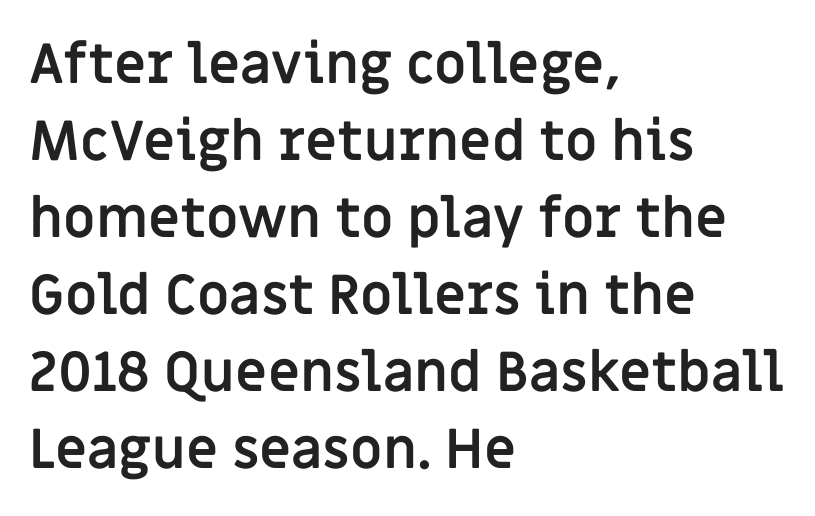
Q: Is the text bold? A: Yes.
Q: Is the text italic (slanted)? A: No, it is upright.
Q: Is the typeface a serif or a sans-serif typeface? A: Sans-serif.
Q: Is the text underlined? A: No.
Q: How is the paragraph aligned? A: Left-aligned.
Q: Is the spacing between letters normal or unusually wide? A: Normal.
Q: Is the spacing between lines tight, normal or loose? A: Normal.
Q: Width (condensed, normal, or wide)? A: Normal.
Q: Stroke contrast? A: Low.
Q: x-height? A: Large.
Q: Monospaced? A: No.
